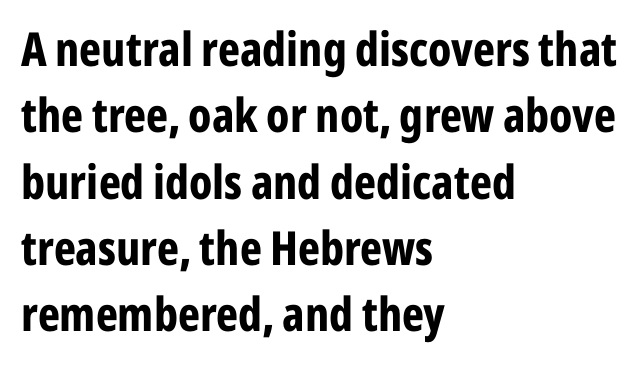
Leftover space on each line is placed entirely after the last word. The glyphs in this specimen are sans serif. A typesetter would call this proportional, since set widths differ per character. The lines sit at an ordinary, default distance from one another.
